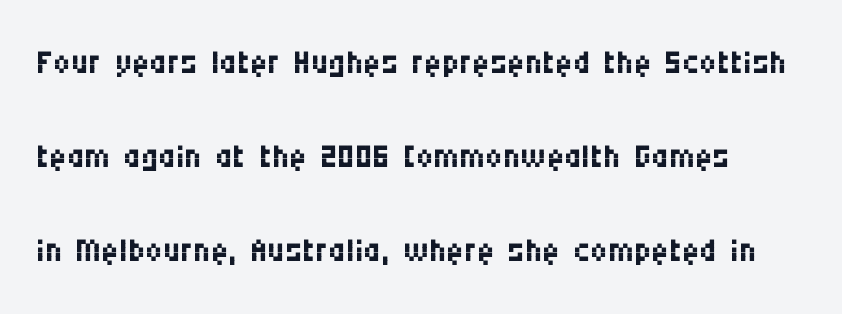
Honestly, there is no underline to notice here at all. The letterforms sit at book weight or below. This block would shrink considerably if given ordinary leading; it's expanded now. Characters remain perfectly vertical along every line. Examine the stroke ends and you'll find no serifs.
